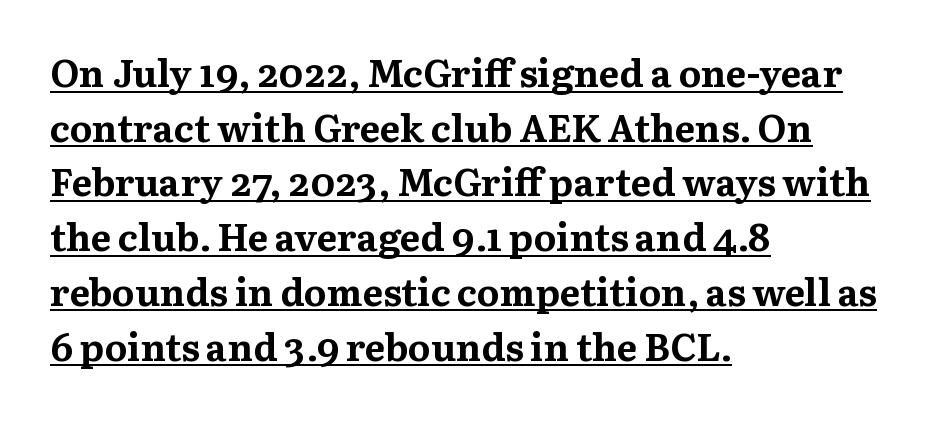
The image shows 38 px bold serif type, upright; set left-aligned, normal line spacing (1.44x), normal letter spacing, underlined; medium stroke contrast and a medium x-height.
